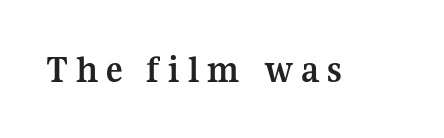
{"serif": "yes", "italic": "no", "bold": "yes", "weight": "semibold", "width": "normal", "stroke_contrast": "medium", "x_height": "medium", "monospaced": "no", "underline": "no", "letter_spacing": "wide", "letter_spacing_em": 0.2, "glyph_px": 39}
